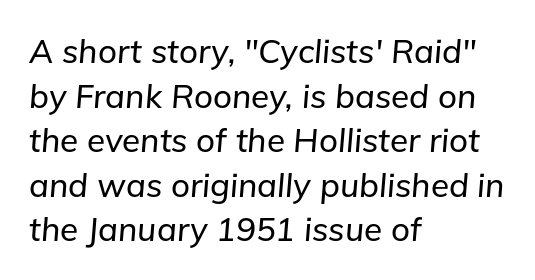
A typesetter would call this leading conventional body-copy spacing. You could not count columns in this text — the font is proportionally spaced. Between one letter and the next there's only the usual sliver of space. Layout note: lines flush left.
